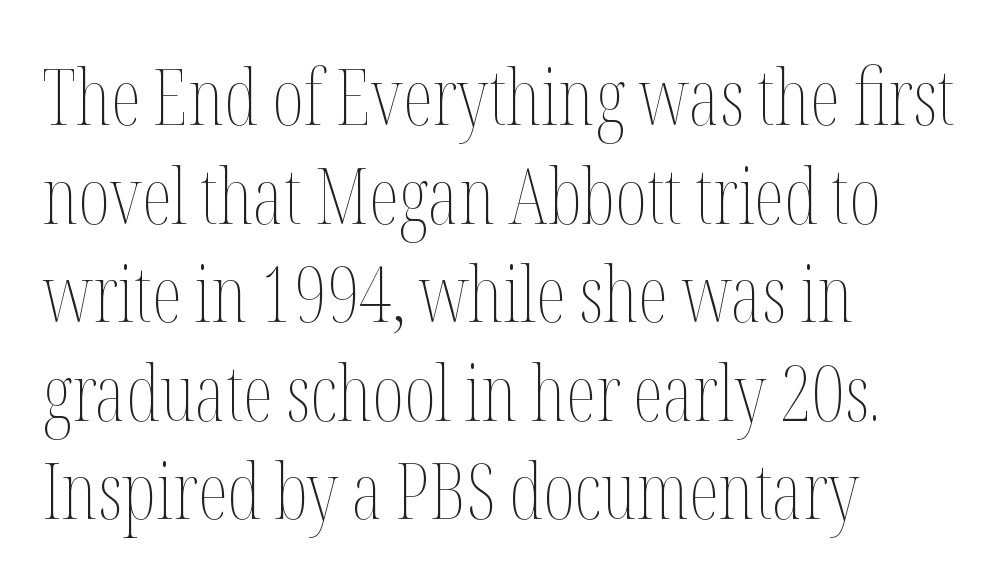
{"italic": "no", "bold": "no", "weight": "thin", "width": "condensed", "stroke_contrast": "medium", "x_height": "medium", "monospaced": "no", "underline": "no", "align": "left", "line_spacing": "normal", "line_spacing_ratio": 1.28, "letter_spacing": "normal", "letter_spacing_em": 0.0, "glyph_px": 77}
